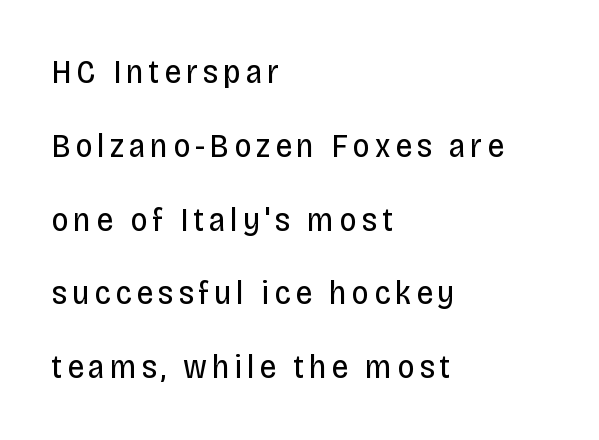
{"serif": "no", "italic": "no", "bold": "no", "weight": "regular", "width": "condensed", "stroke_contrast": "low", "x_height": "large", "monospaced": "no", "underline": "no", "align": "left", "line_spacing": "loose", "line_spacing_ratio": 2.17, "glyph_px": 34}
